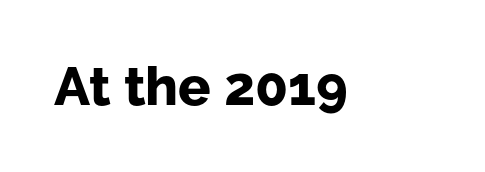
The image shows 54 px bold sans-serif type, upright; set normal letter spacing, not underlined; low stroke contrast and a medium x-height.
